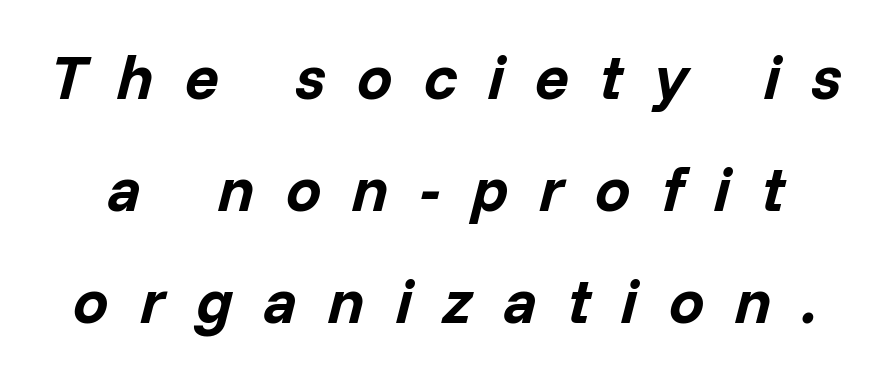
{"italic": "yes", "lean": "right", "slant_degrees": 14, "bold": "yes", "weight": "bold", "width": "normal", "stroke_contrast": "low", "x_height": "medium", "monospaced": "no", "underline": "no", "line_spacing_ratio": 1.78, "letter_spacing": "wide", "letter_spacing_em": 0.49, "glyph_px": 63}
